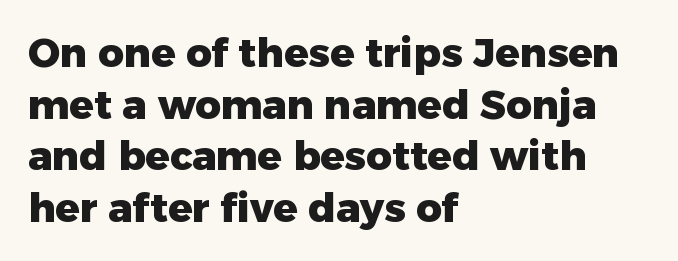
{"serif": "no", "italic": "no", "bold": "yes", "weight": "heavy", "width": "normal", "stroke_contrast": "low", "x_height": "medium", "monospaced": "no", "underline": "no", "align": "left", "line_spacing": "normal", "line_spacing_ratio": 1.29, "letter_spacing": "normal", "letter_spacing_em": 0.0, "glyph_px": 40}
